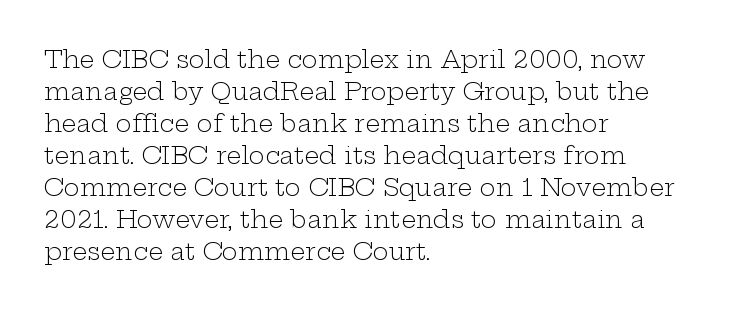
Q: Is the text bold? A: No.
Q: Is the text italic (slanted)? A: No, it is upright.
Q: Is the text underlined? A: No.
Q: How is the paragraph aligned? A: Left-aligned.
Q: Is the spacing between letters normal or unusually wide? A: Normal.
Q: Is the spacing between lines tight, normal or loose? A: Normal.
